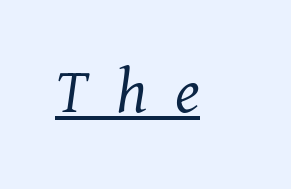
{"serif": "yes", "italic": "yes", "lean": "right", "slant_degrees": 11, "bold": "no", "weight": "light", "width": "normal", "stroke_contrast": "medium", "x_height": "medium", "monospaced": "no", "underline": "yes", "letter_spacing": "wide", "letter_spacing_em": 0.4, "glyph_px": 69}
